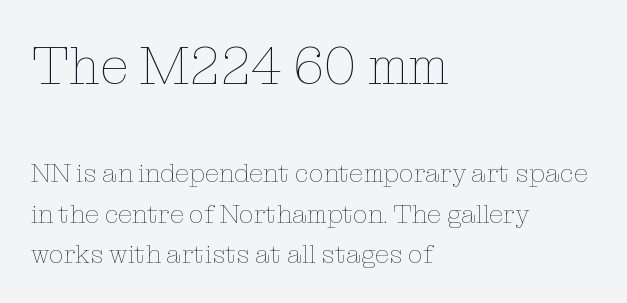
Q: Is the text bold? A: No.
Q: Is the text italic (slanted)? A: No, it is upright.
Q: Is the text underlined? A: No.
Q: How is the paragraph aligned? A: Left-aligned.
Q: Is the spacing between letters normal or unusually wide? A: Normal.
Q: Is the spacing between lines tight, normal or loose? A: Normal.
Q: Which block of text is set in a larger size, the first (top) or the second (bottom)? A: The first (top) one.
Q: Width (condensed, normal, or wide)? A: Normal.
Q: Stroke contrast? A: Low.
Q: x-height? A: Medium.
Q: Monospaced? A: No.
